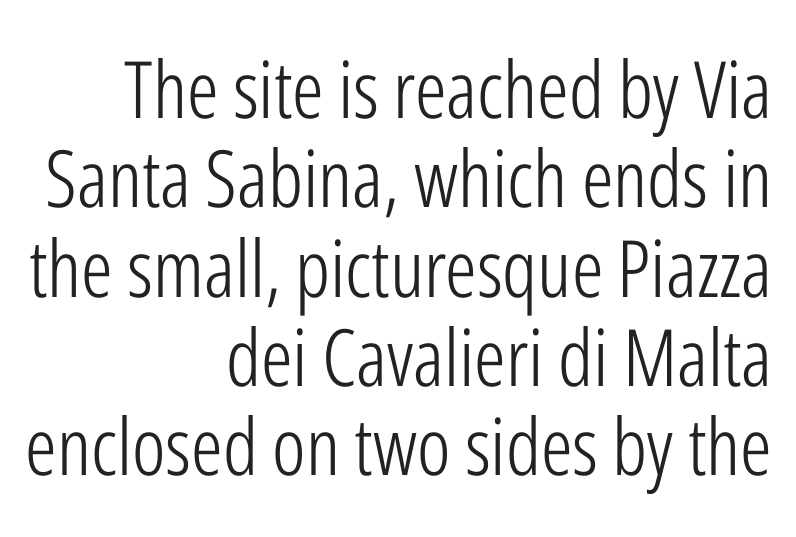
Q: Is the text bold? A: No.
Q: Is the text italic (slanted)? A: No, it is upright.
Q: Is the typeface a serif or a sans-serif typeface? A: Sans-serif.
Q: Is the text underlined? A: No.
Q: How is the paragraph aligned? A: Right-aligned.
Q: Is the spacing between letters normal or unusually wide? A: Normal.
Q: Is the spacing between lines tight, normal or loose? A: Tight.
Q: Width (condensed, normal, or wide)? A: Condensed.
Q: Stroke contrast? A: Low.
Q: x-height? A: Medium.
Q: Monospaced? A: No.
